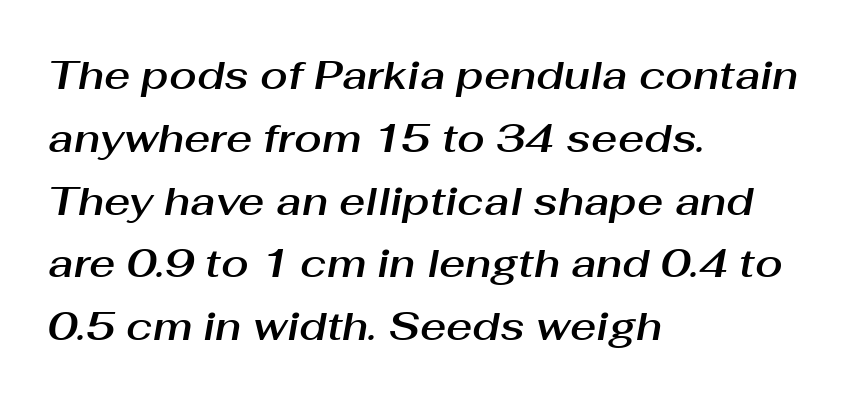
The image shows 40 px text type, italic (leaning right); set left-aligned, normal line spacing (1.57x), normal letter spacing, not underlined; medium stroke contrast and a medium x-height.
